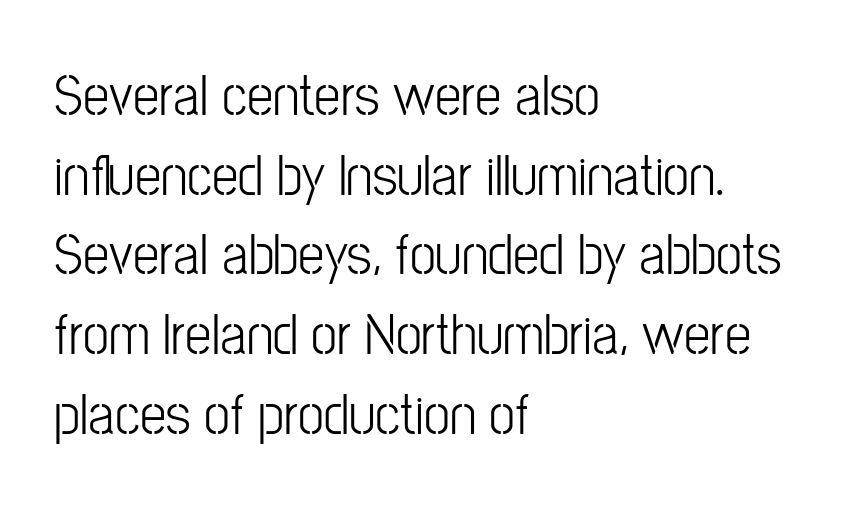
{"serif": "no", "italic": "no", "width": "condensed", "stroke_contrast": "low", "x_height": "medium", "monospaced": "no", "underline": "no", "align": "left", "line_spacing": "normal", "line_spacing_ratio": 1.35, "letter_spacing": "normal", "letter_spacing_em": 0.0, "glyph_px": 59}
